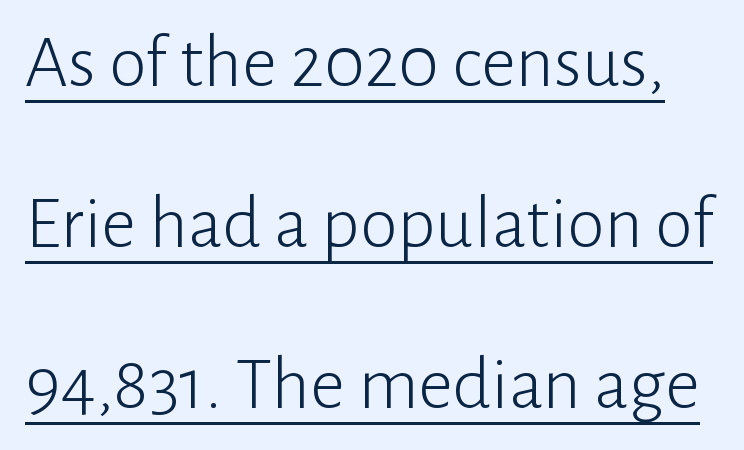
Vertical spacing — loose. A sans-serif font was chosen for this passage. A typesetter would call this proportional, since set widths differ per character. Does the lettering tilt? It doesn't — this is upright. Look at the tracking — it's just the regular setting, nothing added.
